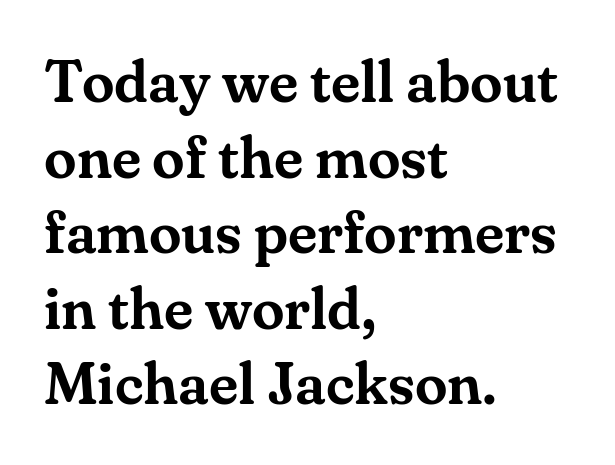
Interline gaps are of average width in this sample. The passage shown is not underscored anywhere. Tracking value appears to be zero — textbook default spacing. Characters remain perfectly vertical along every line. Observe the serifs anchoring each vertical stroke in this sample. The lines are quadded left.
